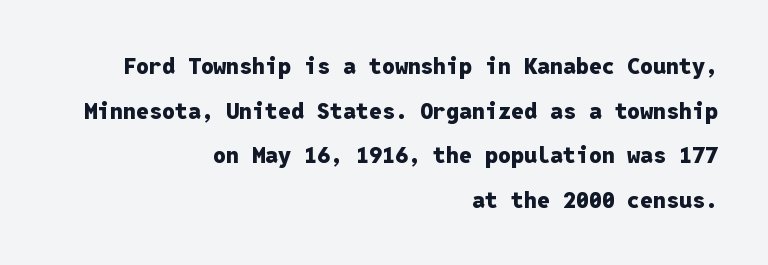
Q: Is the text bold? A: Yes.
Q: Is the text italic (slanted)? A: No, it is upright.
Q: Is the text underlined? A: No.
Q: How is the paragraph aligned? A: Right-aligned.
Q: Is the spacing between letters normal or unusually wide? A: Normal.
Q: Is the spacing between lines tight, normal or loose? A: Loose.
